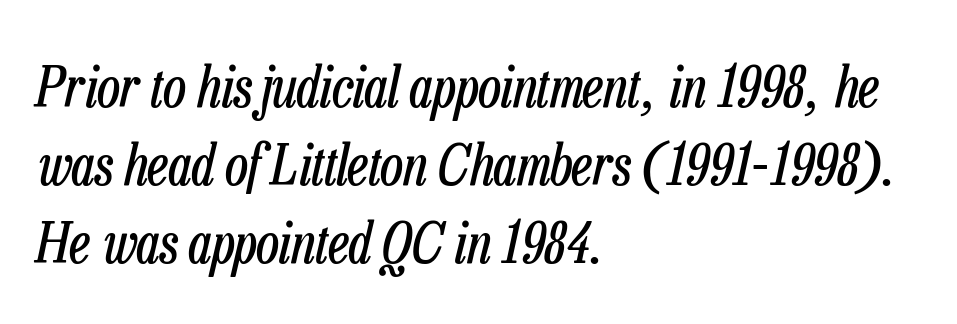
Q: Is the text bold? A: No.
Q: Is the text italic (slanted)? A: Yes, it leans right by about 13 degrees.
Q: Is the text underlined? A: No.
Q: How is the paragraph aligned? A: Left-aligned.
Q: Is the spacing between letters normal or unusually wide? A: Normal.
Q: Is the spacing between lines tight, normal or loose? A: Normal.
Q: Width (condensed, normal, or wide)? A: Condensed.
Q: Stroke contrast? A: Low.
Q: x-height? A: Medium.
Q: Monospaced? A: No.
